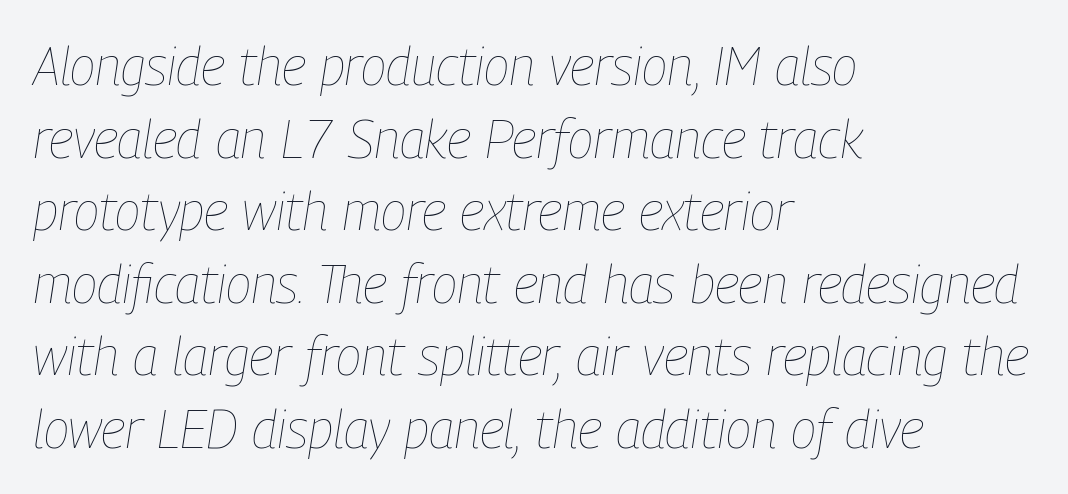
Letters rest on an invisible, unmarked baseline. Emphasis-style slanted type is in use. The passage shown is not bold in any degree. Interline gaps are of average width in this sample. The lines in this sample share a left origin and differ only in where they stop.
